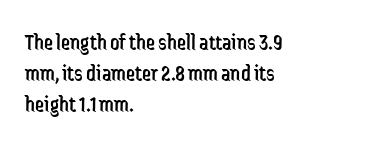
Descenders are the only things crossing below the line. The font sits on the lighter half of the weight spectrum, regular included. Does the copy run flush right? No — it runs flush left. Vertically, the passage feels balanced, rows spaced as you'd expect.
